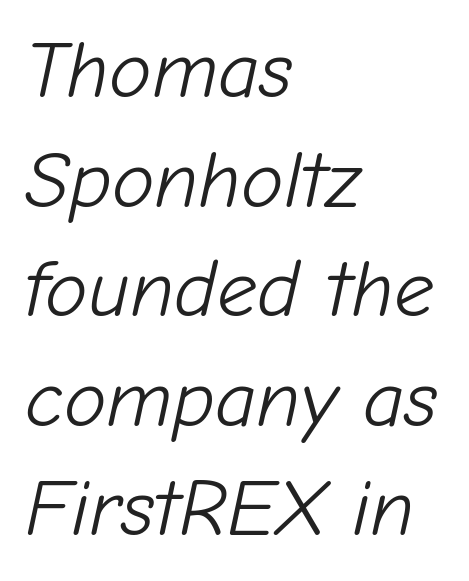
Q: Is the text bold? A: No.
Q: Is the text italic (slanted)? A: Yes, it leans right by about 12 degrees.
Q: Is the text underlined? A: No.
Q: How is the paragraph aligned? A: Left-aligned.
Q: Is the spacing between letters normal or unusually wide? A: Normal.
Q: Is the spacing between lines tight, normal or loose? A: Normal.
Q: Width (condensed, normal, or wide)? A: Normal.
Q: Stroke contrast? A: Low.
Q: x-height? A: Medium.
Q: Monospaced? A: No.
